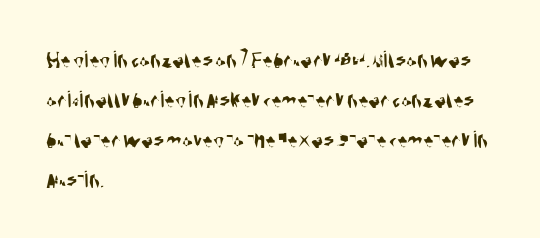
{"underline": "no", "align": "left", "line_spacing": "normal", "line_spacing_ratio": 1.6, "letter_spacing": "normal", "letter_spacing_em": 0.0, "glyph_px": 25}
